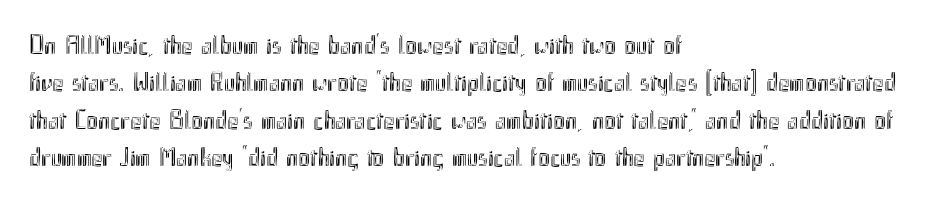
The image shows 27 px text type, upright; set left-aligned, normal line spacing (1.38x), normal letter spacing, not underlined.
